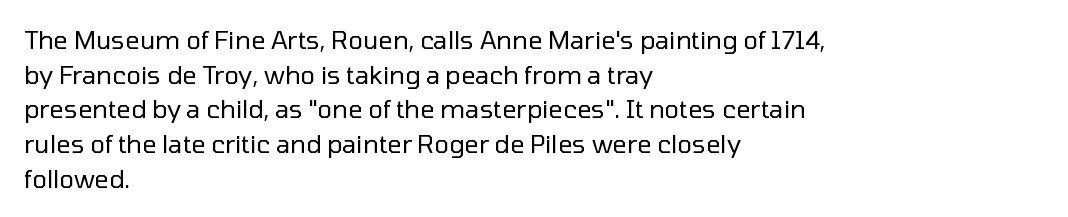
{"italic": "no", "bold": "no", "underline": "no", "align": "left", "line_spacing": "normal", "line_spacing_ratio": 1.39, "letter_spacing": "normal", "letter_spacing_em": 0.0, "glyph_px": 25}
